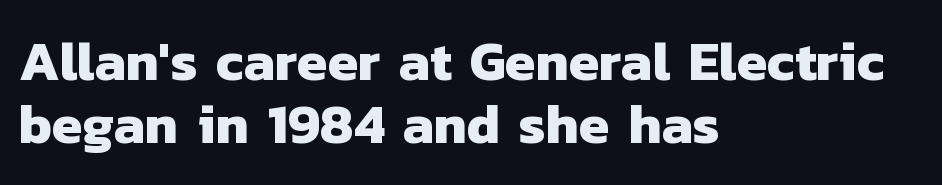
The image shows 55 px heavy sans-serif type; set left-aligned, tight line spacing (1.15x), normal letter spacing, not underlined; low stroke contrast and a medium x-height.
